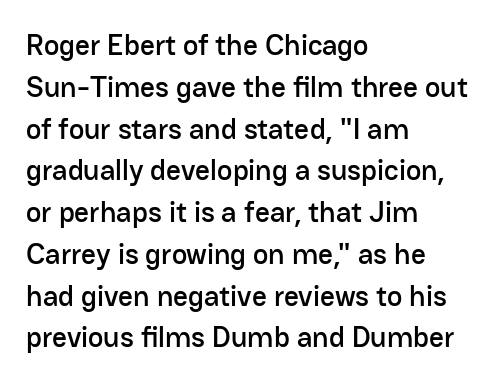
Bare-footed words on every line. You can tell from the bare stems that sans-serif type was used. The type sits square on the baseline with zero lean. You could not count columns in this text — the font is proportionally spaced.
